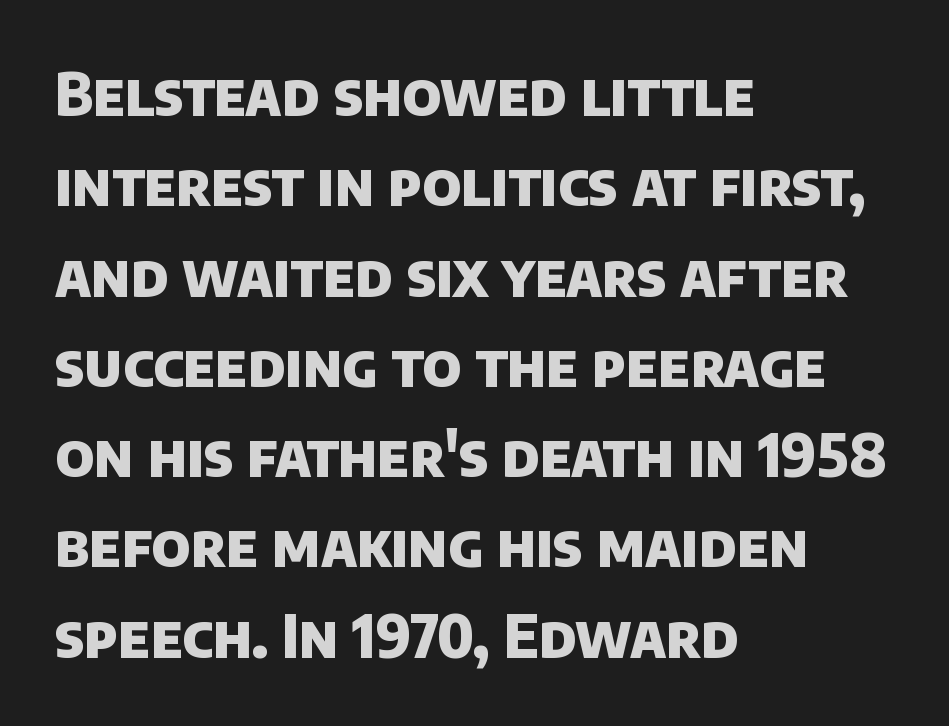
You could not count columns in this text — the font is proportionally spaced. A typesetter would label this face a sans. Quick note: underline off. Notice how thick the strokes are: this is what a full bold looks like. The typesetter chose a ragged-right arrangement here.
